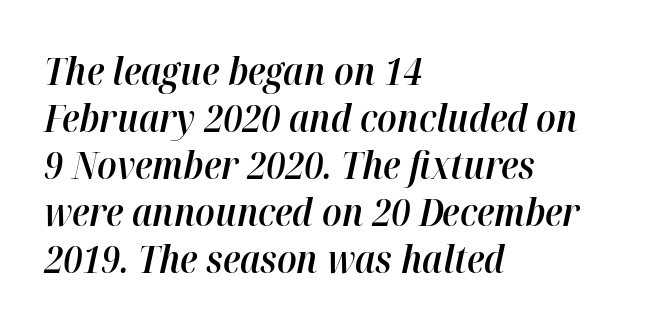
The space directly below the letters is spotless. Would a proofreader flag this as italicized? Yes. Is the letter spacing exaggerated? No — it looks like the ordinary default. Varying glyph widths throughout — classic text-font behaviour. The rendering uses a semibold face; strokes are thickened but not to full bold. The setting favours the left margin, as ordinary paragraphs usually do.
